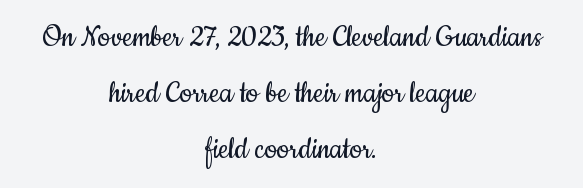
{"serif": "no", "bold": "no", "weight": "regular", "width": "condensed", "stroke_contrast": "low", "x_height": "small", "monospaced": "no", "underline": "no", "align": "center", "line_spacing": "normal", "line_spacing_ratio": 1.64, "letter_spacing": "normal", "letter_spacing_em": 0.0, "glyph_px": 34}
